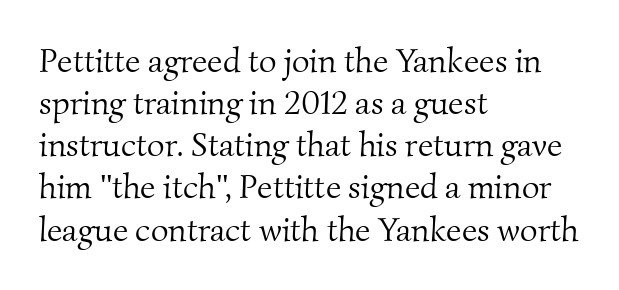
{"serif": "yes", "bold": "no", "weight": "light", "width": "normal", "stroke_contrast": "medium", "x_height": "small", "monospaced": "no", "underline": "no", "align": "left", "line_spacing_ratio": 1.24, "letter_spacing": "normal", "letter_spacing_em": 0.0, "glyph_px": 34}
